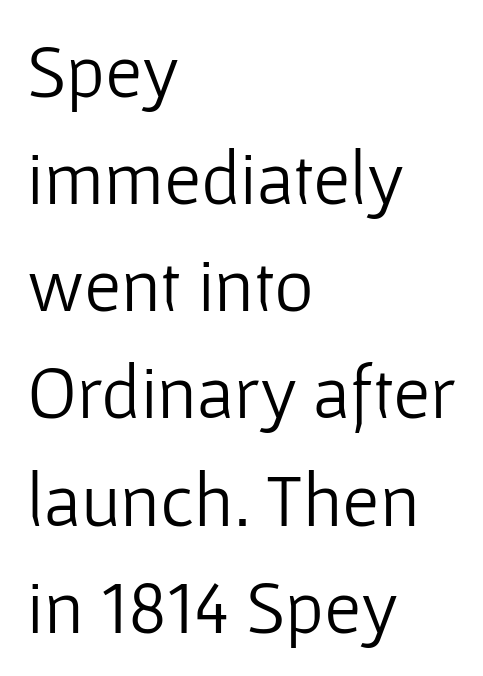
{"serif": "no", "italic": "no", "bold": "no", "weight": "light", "width": "normal", "stroke_contrast": "low", "x_height": "medium", "monospaced": "no", "underline": "no", "align": "left", "line_spacing": "normal", "line_spacing_ratio": 1.41, "letter_spacing": "normal", "letter_spacing_em": 0.0, "glyph_px": 76}
